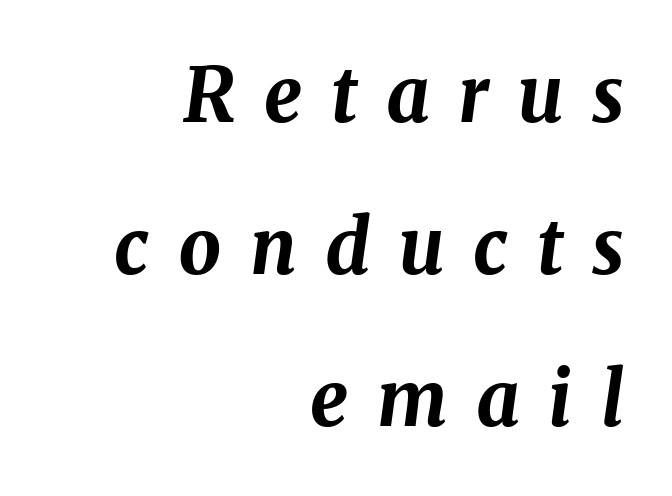
{"italic": "yes", "lean": "right", "slant_degrees": 8, "bold": "yes", "weight": "bold", "width": "normal", "stroke_contrast": "medium", "x_height": "medium", "monospaced": "no", "underline": "no", "align": "right", "line_spacing": "loose", "line_spacing_ratio": 2.03, "letter_spacing": "wide", "letter_spacing_em": 0.38, "glyph_px": 75}
